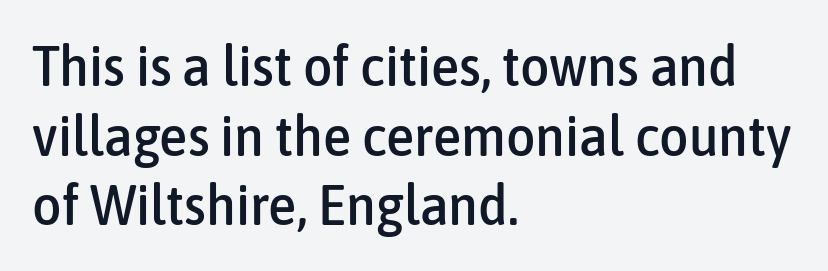
Q: Is the text italic (slanted)? A: No, it is upright.
Q: Is the typeface a serif or a sans-serif typeface? A: Sans-serif.
Q: Is the text underlined? A: No.
Q: How is the paragraph aligned? A: Left-aligned.
Q: Is the spacing between letters normal or unusually wide? A: Normal.
Q: Width (condensed, normal, or wide)? A: Condensed.
Q: Stroke contrast? A: Low.
Q: x-height? A: Medium.
Q: Monospaced? A: No.
